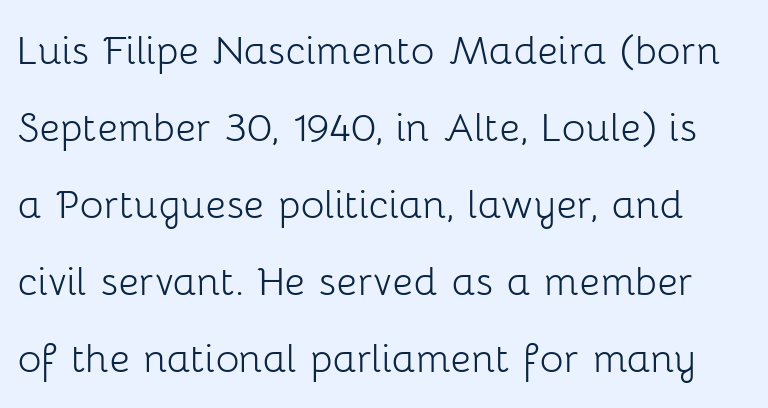
The image shows 50 px light sans-serif type, upright; set normal line spacing (1.54x), normal letter spacing, not underlined; low stroke contrast and a medium x-height.
